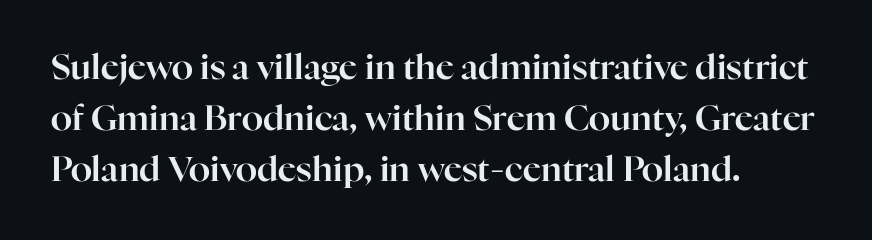
Q: Is the text italic (slanted)? A: No, it is upright.
Q: Is the typeface a serif or a sans-serif typeface? A: Serif.
Q: Is the text underlined? A: No.
Q: How is the paragraph aligned? A: Left-aligned.
Q: Is the spacing between letters normal or unusually wide? A: Normal.
Q: Is the spacing between lines tight, normal or loose? A: Normal.
Q: Width (condensed, normal, or wide)? A: Normal.
Q: Stroke contrast? A: High.
Q: x-height? A: Medium.
Q: Monospaced? A: No.
